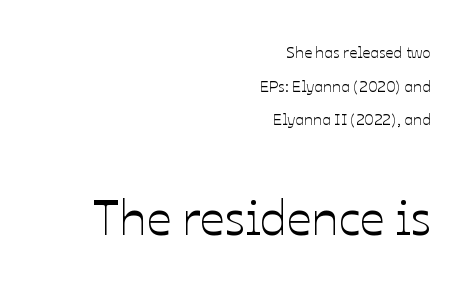
Q: Is the text italic (slanted)? A: No, it is upright.
Q: Is the text underlined? A: No.
Q: How is the paragraph aligned? A: Right-aligned.
Q: Is the spacing between letters normal or unusually wide? A: Normal.
Q: Is the spacing between lines tight, normal or loose? A: Loose.
Q: Which block of text is set in a larger size, the first (top) or the second (bottom)? A: The second (bottom) one.
Q: Width (condensed, normal, or wide)? A: Normal.
Q: Stroke contrast? A: Low.
Q: x-height? A: Medium.
Q: Monospaced? A: No.
